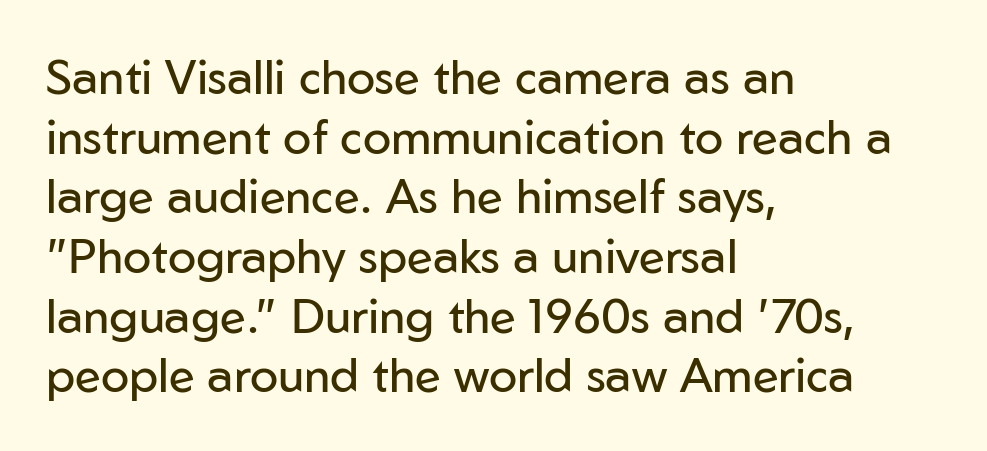
Horizontally, the lines are justified to the leading edge only. Looks like regular typesetting: each glyph gets only the width it needs. The font sits on the lighter half of the weight spectrum, regular included. If you drew a line through each stem, it would be perfectly vertical.
